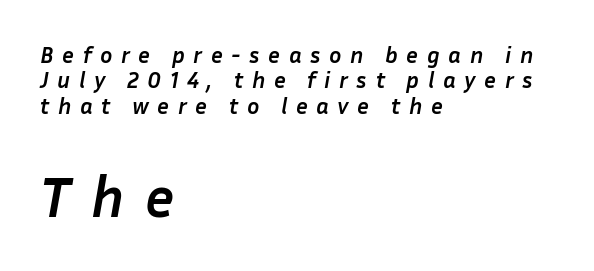
Q: Is the text bold? A: Yes.
Q: Is the text italic (slanted)? A: Yes, it leans right by about 10 degrees.
Q: Is the text underlined? A: No.
Q: How is the paragraph aligned? A: Left-aligned.
Q: Is the spacing between letters normal or unusually wide? A: Unusually wide.
Q: Is the spacing between lines tight, normal or loose? A: Tight.
Q: Which block of text is set in a larger size, the first (top) or the second (bottom)? A: The second (bottom) one.
Q: Width (condensed, normal, or wide)? A: Normal.
Q: Stroke contrast? A: Low.
Q: x-height? A: Medium.
Q: Monospaced? A: No.
